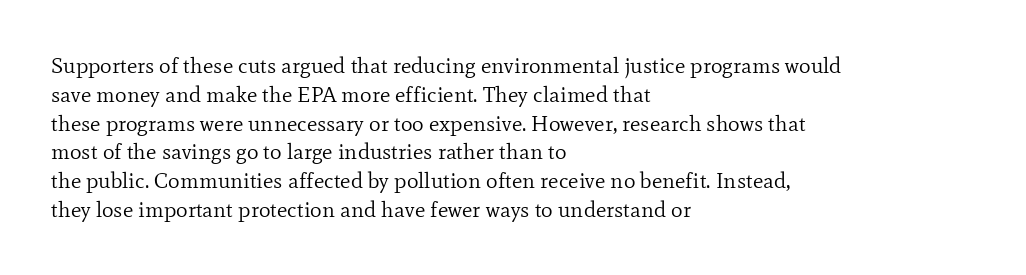
{"italic": "no", "bold": "no", "underline": "no", "align": "left", "line_spacing": "normal", "line_spacing_ratio": 1.31, "letter_spacing": "normal", "letter_spacing_em": 0.0, "glyph_px": 22}
